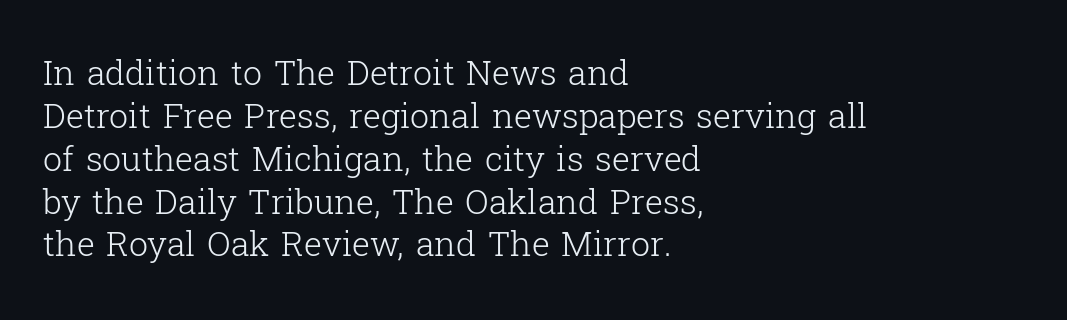
Q: Is the text bold? A: No.
Q: Is the text italic (slanted)? A: No, it is upright.
Q: Is the typeface a serif or a sans-serif typeface? A: Serif.
Q: Is the text underlined? A: No.
Q: How is the paragraph aligned? A: Left-aligned.
Q: Is the spacing between letters normal or unusually wide? A: Normal.
Q: Is the spacing between lines tight, normal or loose? A: Normal.
Q: Width (condensed, normal, or wide)? A: Normal.
Q: Stroke contrast? A: Low.
Q: x-height? A: Medium.
Q: Monospaced? A: No.
